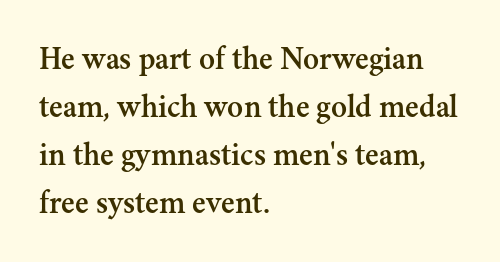
Q: Is the text italic (slanted)? A: No, it is upright.
Q: Is the typeface a serif or a sans-serif typeface? A: Serif.
Q: Is the text underlined? A: No.
Q: How is the paragraph aligned? A: Left-aligned.
Q: Is the spacing between letters normal or unusually wide? A: Normal.
Q: Is the spacing between lines tight, normal or loose? A: Normal.
Q: Width (condensed, normal, or wide)? A: Normal.
Q: Stroke contrast? A: Medium.
Q: x-height? A: Small.
Q: Monospaced? A: No.
